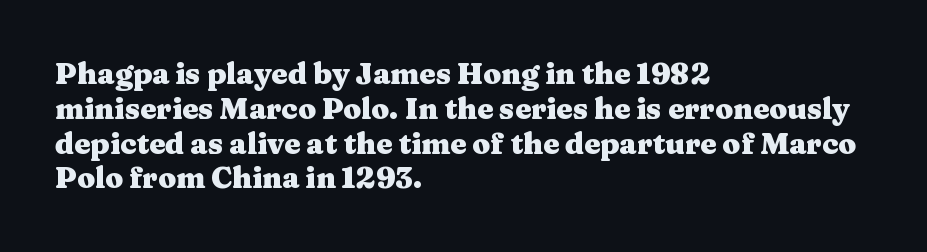
Q: Is the text bold? A: Yes.
Q: Is the text italic (slanted)? A: No, it is upright.
Q: Is the typeface a serif or a sans-serif typeface? A: Serif.
Q: Is the text underlined? A: No.
Q: How is the paragraph aligned? A: Left-aligned.
Q: Is the spacing between letters normal or unusually wide? A: Normal.
Q: Width (condensed, normal, or wide)? A: Wide.
Q: Stroke contrast? A: Medium.
Q: x-height? A: Medium.
Q: Monospaced? A: No.
